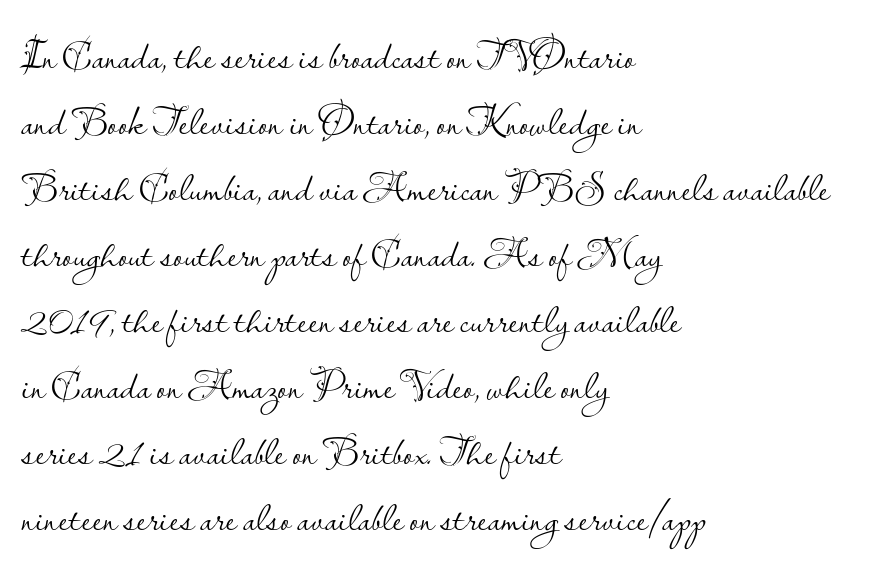
In CSS terms this would be text-align: left. Underline: absent. Letters have the restrained weight of plain body copy at most. The line texture is even and compact thanks to regular tracking.
